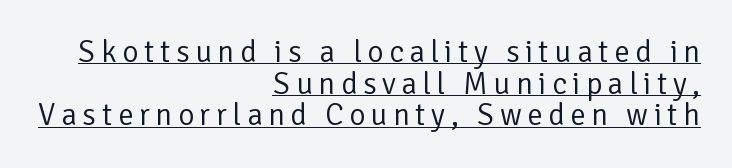
The image shows 31 px regular-weight sans-serif type, upright; set right-aligned, tight line spacing (1.02x), underlined; low stroke contrast and a medium x-height.
